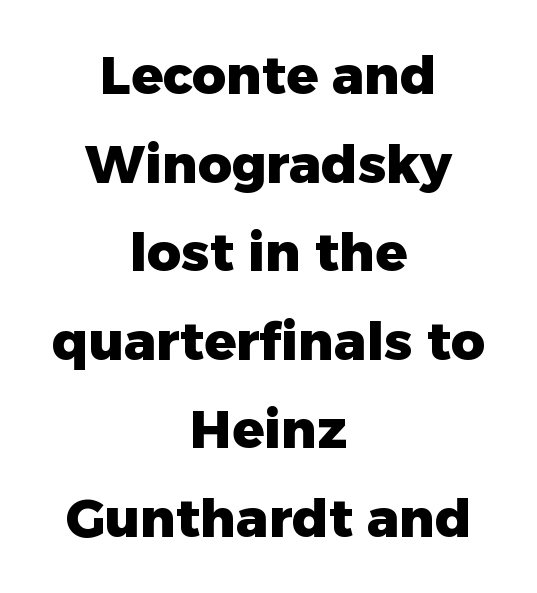
{"serif": "no", "italic": "no", "bold": "yes", "weight": "heavy", "width": "normal", "stroke_contrast": "low", "x_height": "medium", "monospaced": "no", "underline": "no", "align": "center", "line_spacing": "normal", "line_spacing_ratio": 1.67, "letter_spacing": "normal", "letter_spacing_em": 0.0, "glyph_px": 53}
